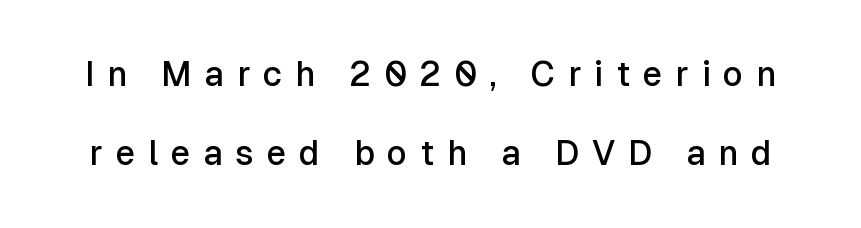
The image shows 34 px semibold sans-serif type, upright; set loose line spacing (2.33x), unusually wide letter spacing (+0.38 em), not underlined; low stroke contrast and a medium x-height.
